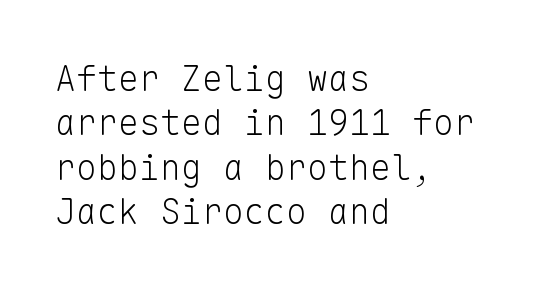
Q: Is the text bold? A: No.
Q: Is the text italic (slanted)? A: No, it is upright.
Q: Is the typeface a serif or a sans-serif typeface? A: Sans-serif.
Q: Is the text underlined? A: No.
Q: How is the paragraph aligned? A: Left-aligned.
Q: Is the spacing between letters normal or unusually wide? A: Normal.
Q: Is the spacing between lines tight, normal or loose? A: Normal.
Q: Width (condensed, normal, or wide)? A: Normal.
Q: Stroke contrast? A: Low.
Q: x-height? A: Medium.
Q: Monospaced? A: Yes.
